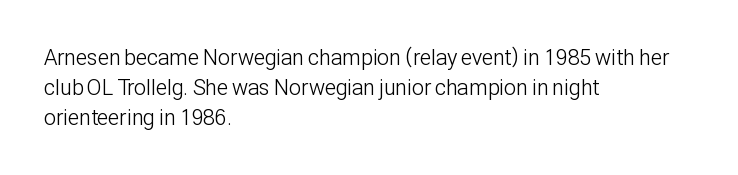
Q: Is the text bold? A: No.
Q: Is the text italic (slanted)? A: No, it is upright.
Q: Is the text underlined? A: No.
Q: How is the paragraph aligned? A: Left-aligned.
Q: Is the spacing between letters normal or unusually wide? A: Normal.
Q: Is the spacing between lines tight, normal or loose? A: Normal.
